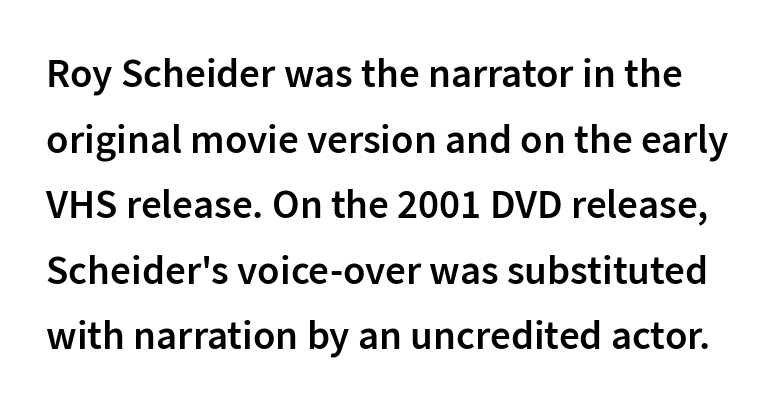
{"serif": "no", "italic": "no", "bold": "semi", "weight": "semibold", "width": "normal", "stroke_contrast": "low", "x_height": "medium", "monospaced": "no", "underline": "no", "line_spacing": "normal", "line_spacing_ratio": 1.6, "letter_spacing": "normal", "letter_spacing_em": 0.0, "glyph_px": 41}
